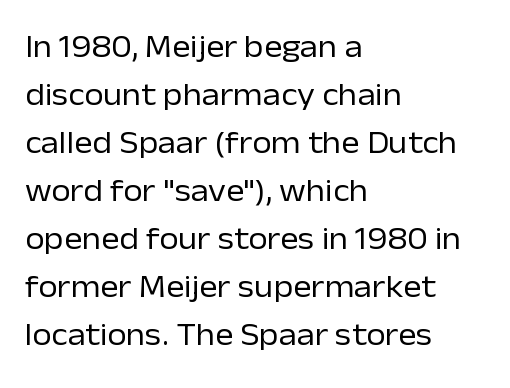
The foot of each line stays bare and open. Heft: none added — not bold. The passage shown is typed in a proportional face where columns would drift. The letters carry no serifs — their stems end cleanly without finishing strokes.
